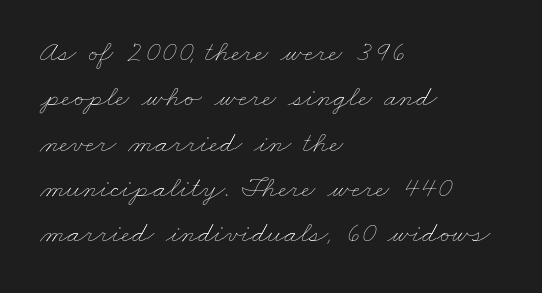
{"bold": "no", "weight": "thin", "width": "wide", "stroke_contrast": "low", "x_height": "small", "monospaced": "no", "underline": "no", "align": "left", "line_spacing": "normal", "line_spacing_ratio": 1.51, "letter_spacing": "normal", "letter_spacing_em": 0.0, "glyph_px": 30}
